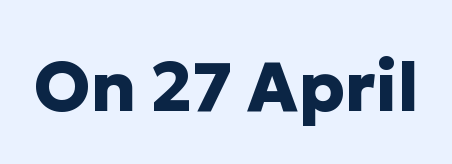
The image shows 69 px heavy sans-serif type, upright; set normal letter spacing, not underlined; low stroke contrast and a medium x-height.
